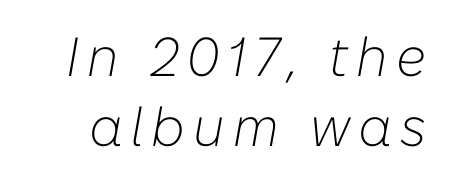
Is the type slanted? Yes — the strokes lean at a clear angle. This is not heavy type; no bold has been used. Looks like regular typesetting: each glyph gets only the width it needs. Evenly set lines give the paragraph a standard silhouette.
